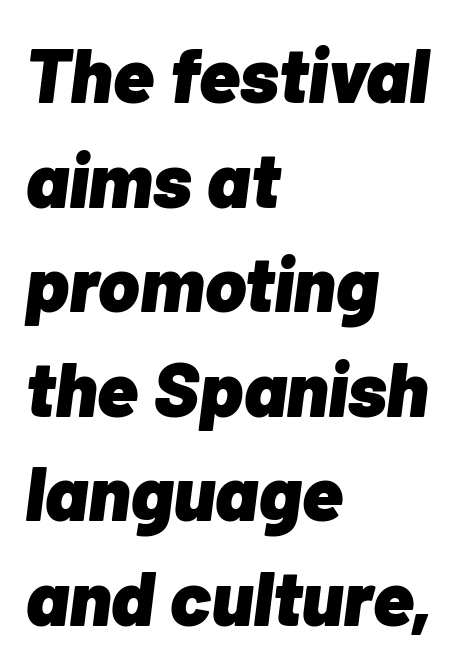
Underlining? Definitely not there. Heavy, bold letterforms. Tracking here is standard; glyphs follow each other at the usual distance. Short and long lines alike share a common starting point at left. Vertically, the passage feels balanced, rows spaced as you'd expect. Character widths vary here, with narrow letters taking less room than wide ones.
